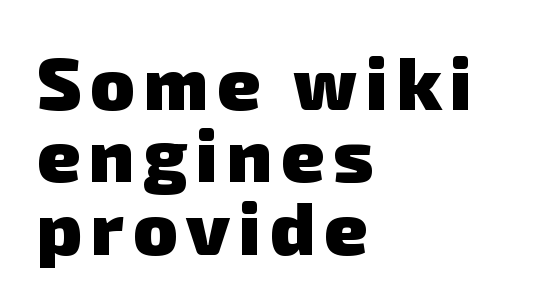
Bold? Absolutely — the strokes are thick and heavy. Compared with typical paragraphs, the rows here are closer together. The foot of each line stays bare and open. Line beginnings align vertically; line endings do not. Classification — sans serif. These lines are rendered in a variable-pitch font.
